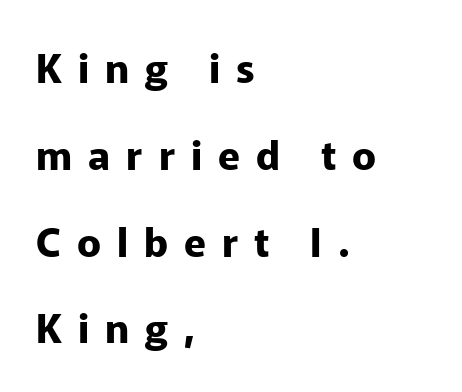
Q: Is the text bold? A: Yes.
Q: Is the text italic (slanted)? A: No, it is upright.
Q: Is the typeface a serif or a sans-serif typeface? A: Sans-serif.
Q: Is the text underlined? A: No.
Q: How is the paragraph aligned? A: Left-aligned.
Q: Is the spacing between letters normal or unusually wide? A: Unusually wide.
Q: Is the spacing between lines tight, normal or loose? A: Loose.
Q: Width (condensed, normal, or wide)? A: Normal.
Q: Stroke contrast? A: Low.
Q: x-height? A: Medium.
Q: Monospaced? A: No.
